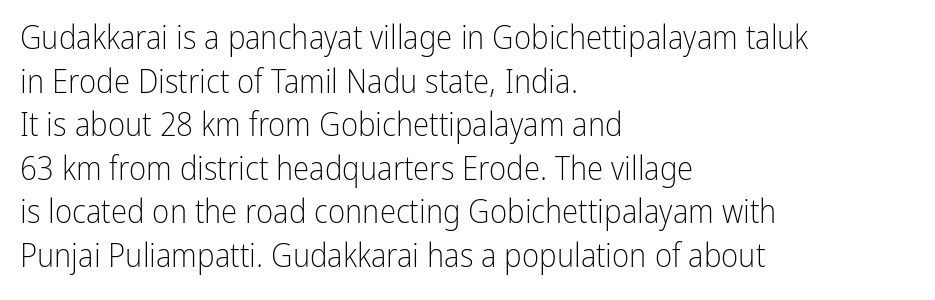
The image shows 33 px light, condensed sans-serif type, upright; set left-aligned, normal line spacing (1.32x), normal letter spacing, not underlined; low stroke contrast and a medium x-height.
